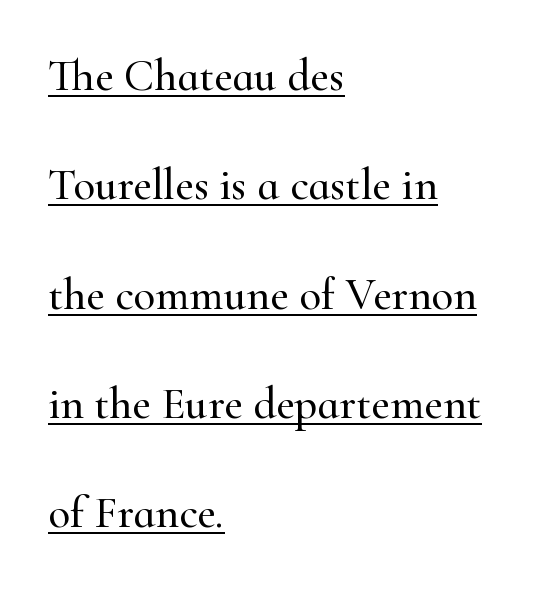
Each line starts at the same left margin while the right side varies. Loosely led — the rows are spread out. The letters advance in unequal steps, a hallmark of proportional type. The characters display serif detailing at their extremities. Designer's note — italics off, roman on.
